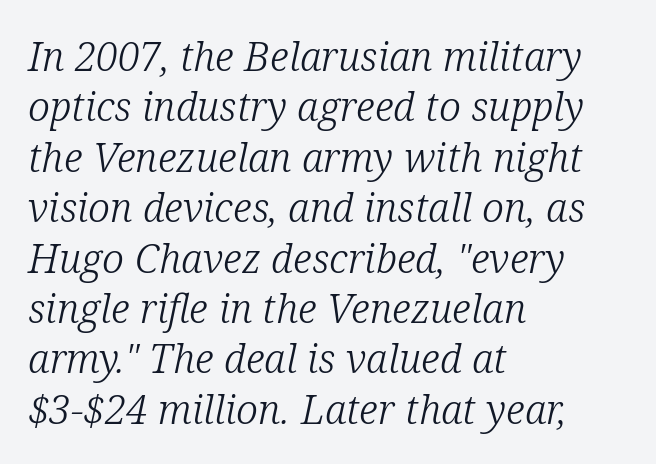
Q: Is the text bold? A: No.
Q: Is the text italic (slanted)? A: Yes, it leans right by about 12 degrees.
Q: Is the typeface a serif or a sans-serif typeface? A: Serif.
Q: Is the text underlined? A: No.
Q: How is the paragraph aligned? A: Left-aligned.
Q: Is the spacing between letters normal or unusually wide? A: Normal.
Q: Is the spacing between lines tight, normal or loose? A: Normal.
Q: Width (condensed, normal, or wide)? A: Normal.
Q: Stroke contrast? A: Low.
Q: x-height? A: Medium.
Q: Monospaced? A: No.
